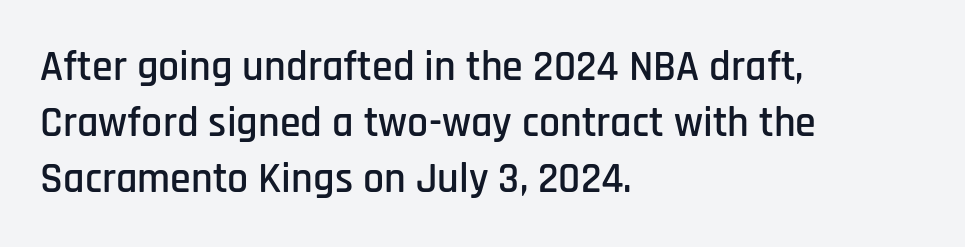
No feet cap the strokes, marking this as sans-serif type. Varying glyph widths throughout — classic text-font behaviour. Is the block centered? No — it sits flush against the left margin. Here the glyphs are tracked normally, forming tight word shapes. Honestly, the row spacing looks completely unremarkable. Lines of text with bare space underneath.
